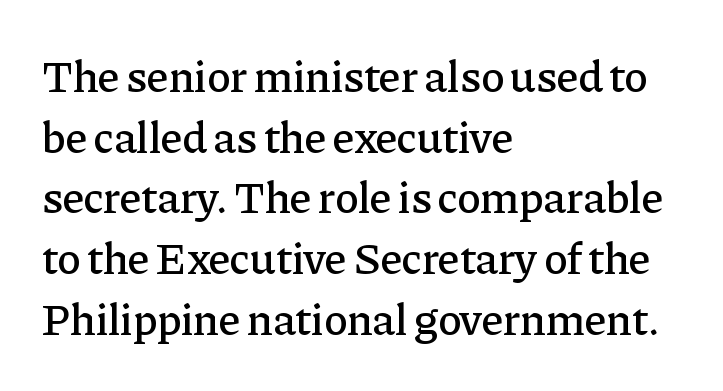
The image shows 45 px serif type, upright; set left-aligned, normal line spacing (1.35x), normal letter spacing, not underlined; low stroke contrast and a medium x-height.
